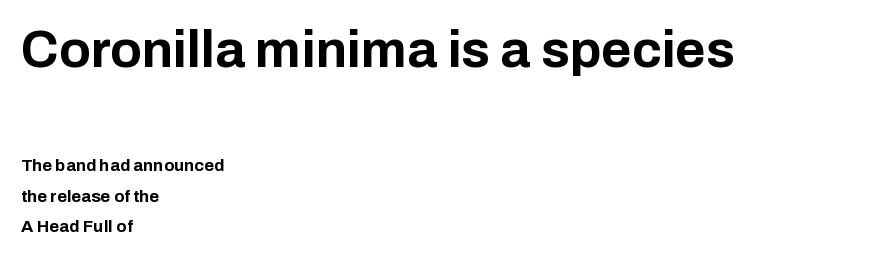
The image shows 52 px bold sans-serif type, upright; set left-aligned, line spacing 1.8x, normal letter spacing, not underlined; the first (top) block is 3.06x larger; low stroke contrast and a medium x-height.
